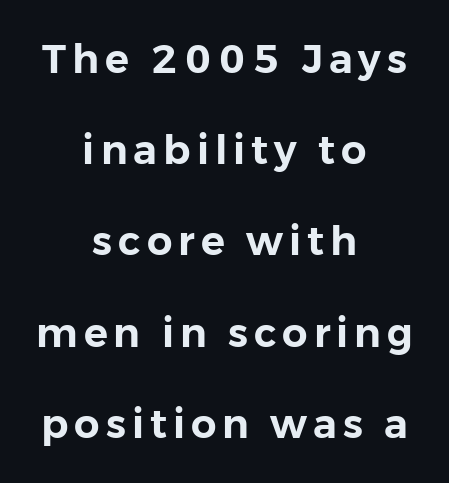
Typographically, this falls in the sans-serif category. Where is the straight margin? There isn't one; the lines are centered. Each new line begins a long way beneath the previous one. The axis of the letterforms is exactly vertical. Each row of text sits above clean, open space. The face used here is proportionally spaced, like ordinary book or web type.
